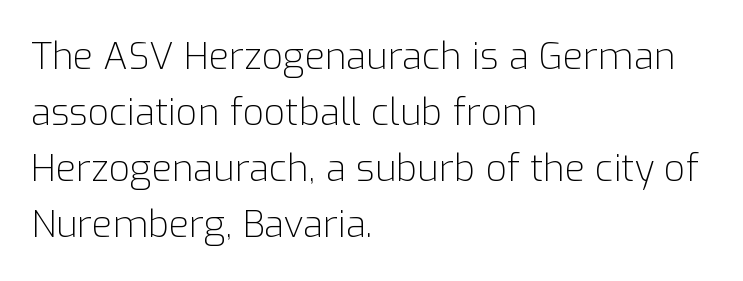
The passage shown has conventional tracking throughout. Does the type have serifs? No, each stem ends abruptly. On a weight scale, this lands at 450 or below. This rendering features lettering with no underline.
